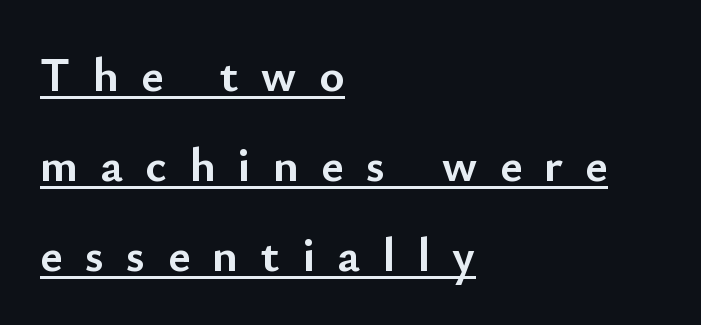
What stands out about the letter spacing? Its width — letters are far apart. A sans-serif font was chosen for this passage. The font is running at its bold setting. Tall strokes in this sample are plumb rather than angled. The compositor pushed each line to the left boundary.
